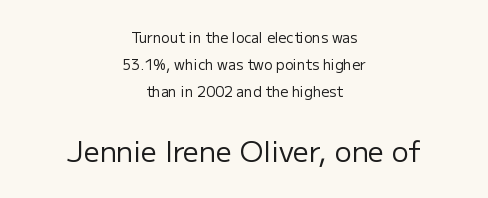
{"serif": "no", "italic": "no", "bold": "no", "weight": "regular", "width": "normal", "stroke_contrast": "low", "x_height": "medium", "monospaced": "no", "underline": "no", "align": "center", "line_spacing": "loose", "line_spacing_ratio": 1.93, "letter_spacing": "normal", "letter_spacing_em": 0.0, "larger_block": "second", "size_ratio": 2.0, "glyph_px": 28}
